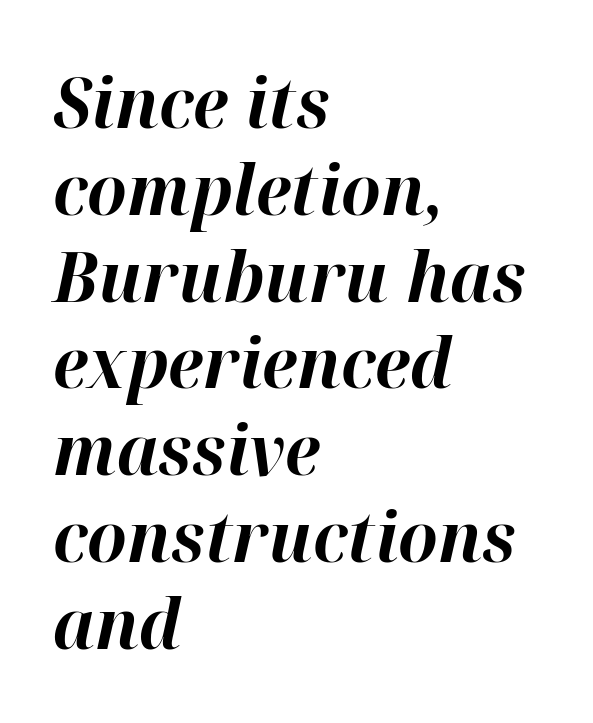
Line starts are locked; line ends wander. Spacing verdict: proportional, widths tailored to each character. The zone under the glyphs is completely vacant. Would a proofreader flag this as italicized? Yes.
